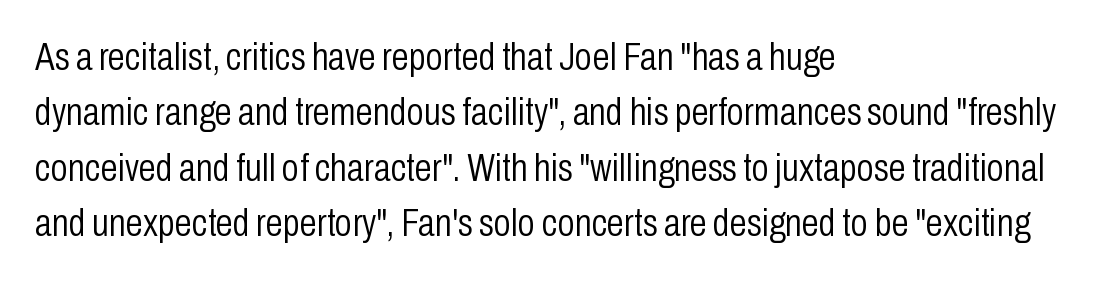
What kind of face is this? One without serifs — a sans. These lines are rendered in a variable-pitch font. Characters remain perfectly vertical along every line. Leading matches the norm, producing a regular column. The rendering anchors every line to the left-hand side. The space directly below the letters is spotless.
